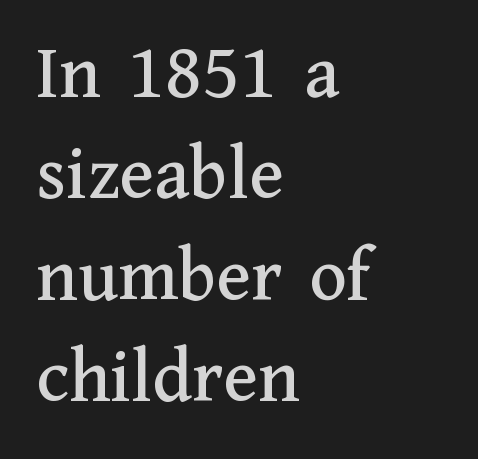
The image shows 78 px serif type, upright; set left-aligned, normal line spacing (1.3x), normal letter spacing, not underlined; medium stroke contrast and a medium x-height.
